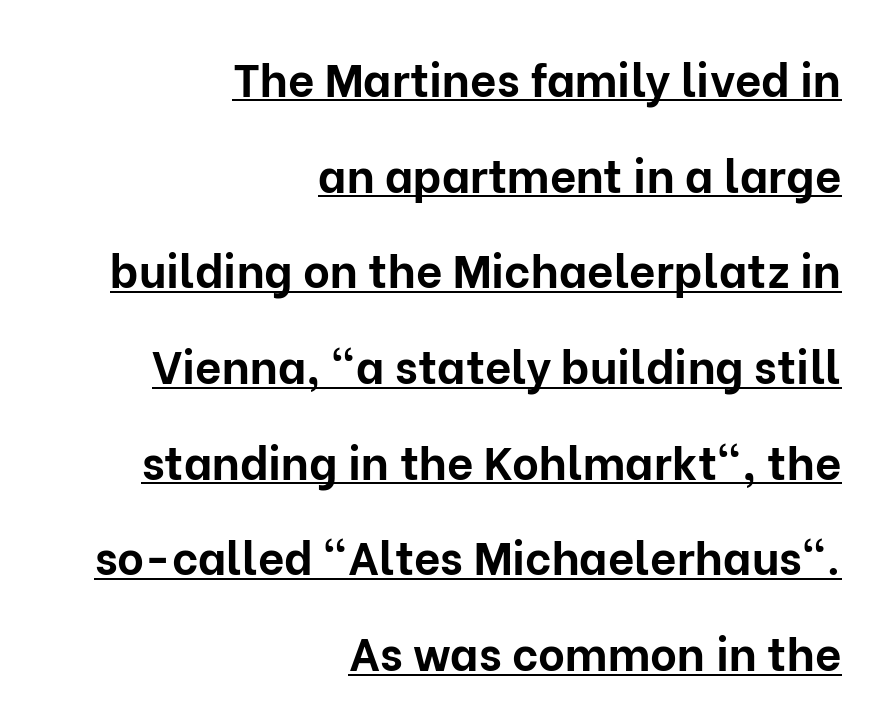
Q: Is the text bold? A: Yes.
Q: Is the text italic (slanted)? A: No, it is upright.
Q: Is the typeface a serif or a sans-serif typeface? A: Sans-serif.
Q: Is the text underlined? A: Yes.
Q: How is the paragraph aligned? A: Right-aligned.
Q: Is the spacing between letters normal or unusually wide? A: Normal.
Q: Is the spacing between lines tight, normal or loose? A: Loose.
Q: Width (condensed, normal, or wide)? A: Normal.
Q: Stroke contrast? A: Low.
Q: x-height? A: Medium.
Q: Monospaced? A: No.
